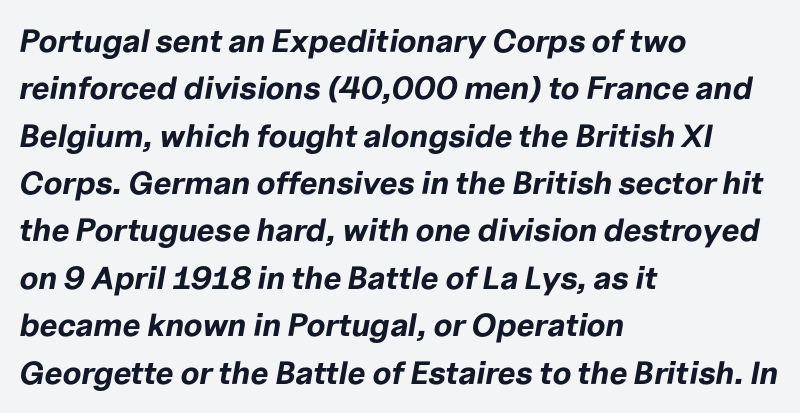
The image shows 32 px bold type, italic (leaning right); set left-aligned, normal line spacing (1.48x), normal letter spacing, not underlined; low stroke contrast and a medium x-height.
